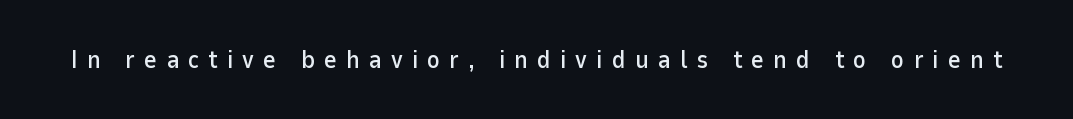
Q: Is the text italic (slanted)? A: No, it is upright.
Q: Is the text underlined? A: No.
Q: Is the spacing between letters normal or unusually wide? A: Unusually wide.
